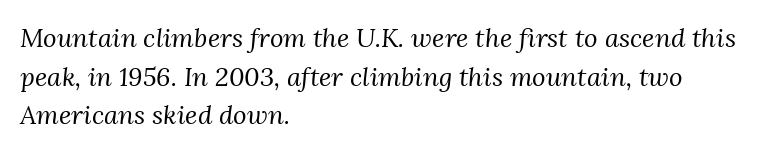
Q: Is the text bold? A: No.
Q: Is the text italic (slanted)? A: Yes, it leans right by about 3 degrees.
Q: Is the text underlined? A: No.
Q: How is the paragraph aligned? A: Left-aligned.
Q: Is the spacing between letters normal or unusually wide? A: Normal.
Q: Is the spacing between lines tight, normal or loose? A: Normal.
